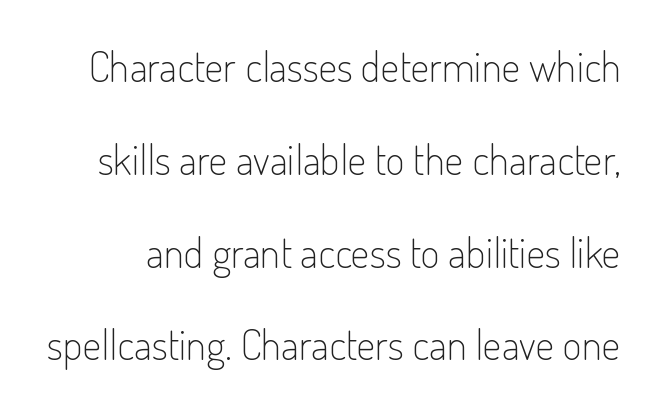
Q: Is the text bold? A: No.
Q: Is the text italic (slanted)? A: No, it is upright.
Q: Is the typeface a serif or a sans-serif typeface? A: Sans-serif.
Q: Is the text underlined? A: No.
Q: Is the spacing between letters normal or unusually wide? A: Normal.
Q: Is the spacing between lines tight, normal or loose? A: Loose.
Q: Width (condensed, normal, or wide)? A: Condensed.
Q: Stroke contrast? A: Low.
Q: x-height? A: Small.
Q: Monospaced? A: No.
